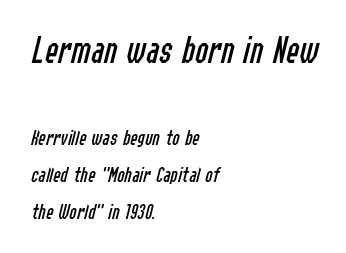
The image shows 39 px regular-weight, condensed type, italic (leaning right); set left-aligned, normal line spacing (1.67x), normal letter spacing, not underlined; the first (top) block is 1.77x larger; low stroke contrast and a medium x-height.
